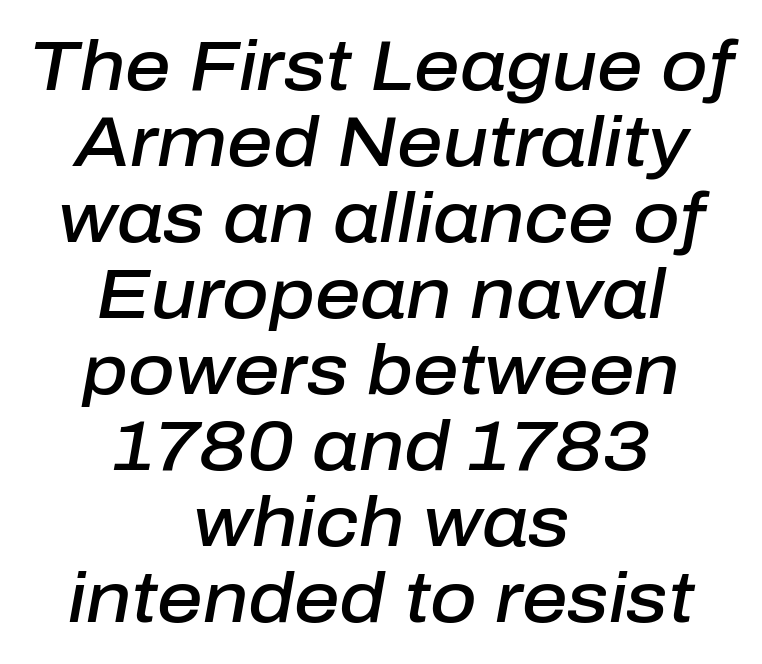
Think of a printed novel: that variable character pitch is what you see here. The typography opts for an oblique posture over an upright one. What stands out about the letter spacing? Nothing — it is the standard amount. A student would call this center alignment; a typographer would say set centered. Emphasis by weight is partial: semibold.
